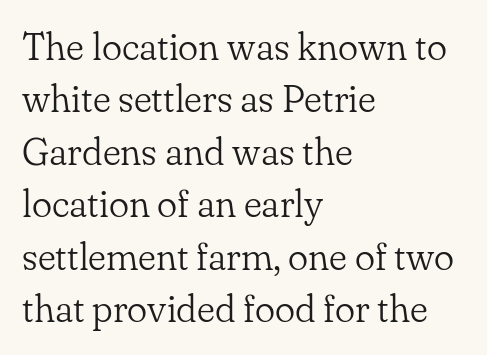
{"serif": "yes", "italic": "no", "bold": "no", "weight": "light", "width": "normal", "stroke_contrast": "low", "x_height": "small", "monospaced": "no", "underline": "no", "align": "left", "line_spacing": "normal", "line_spacing_ratio": 1.38, "letter_spacing": "normal", "letter_spacing_em": 0.0, "glyph_px": 38}
